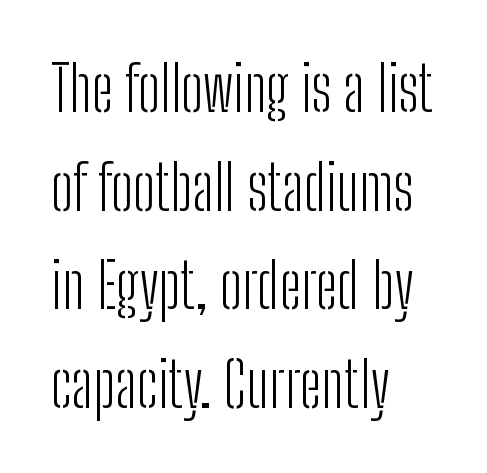
Q: Is the text bold? A: No.
Q: Is the text italic (slanted)? A: No, it is upright.
Q: Is the typeface a serif or a sans-serif typeface? A: Sans-serif.
Q: Is the text underlined? A: No.
Q: How is the paragraph aligned? A: Left-aligned.
Q: Is the spacing between letters normal or unusually wide? A: Normal.
Q: Is the spacing between lines tight, normal or loose? A: Normal.
Q: Width (condensed, normal, or wide)? A: Condensed.
Q: Stroke contrast? A: Low.
Q: x-height? A: Medium.
Q: Monospaced? A: No.
